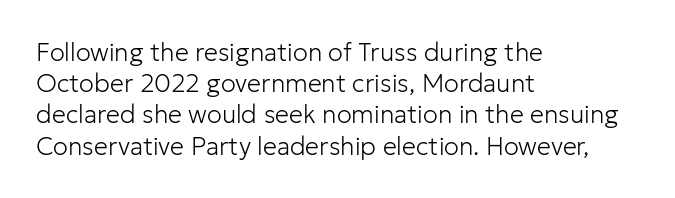
Spacing between characters is what you'd get straight out of the box. Ordinary non-slanted type is in use. The compositor pushed each line to the left boundary. Rows of type keep a routine distance in the vertical direction.
